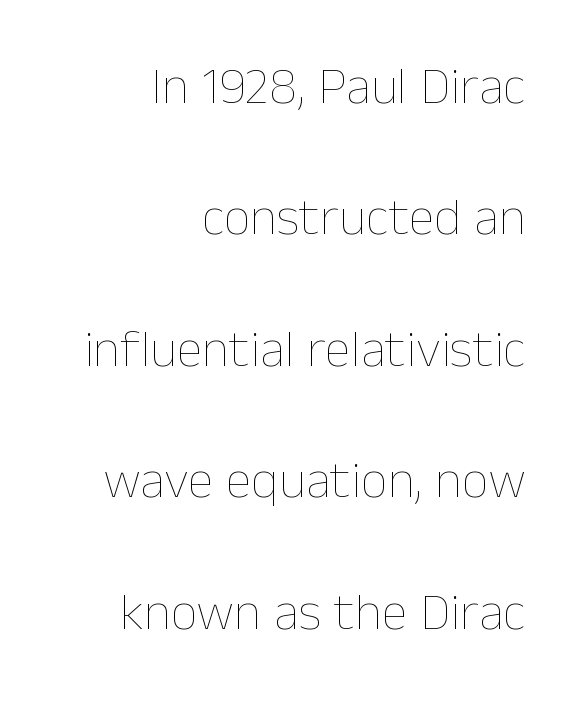
A quiet, ordinary-to-light weight characterises the typeface. Is this a fixed-width face? No — the glyphs have proportional, varying widths. You could call the tracking neutral — neither tight nor loose. Any mark beneath the type? The region is blank.
